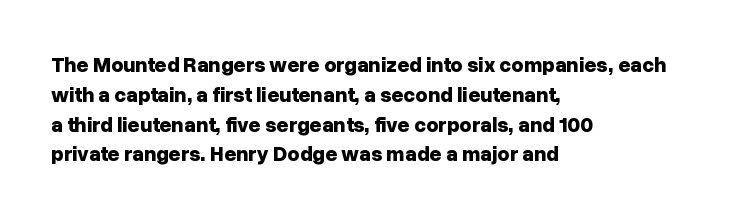
{"italic": "no", "bold": "yes", "underline": "no", "align": "left", "line_spacing": "normal", "line_spacing_ratio": 1.42, "letter_spacing": "normal", "letter_spacing_em": 0.0, "glyph_px": 21}
